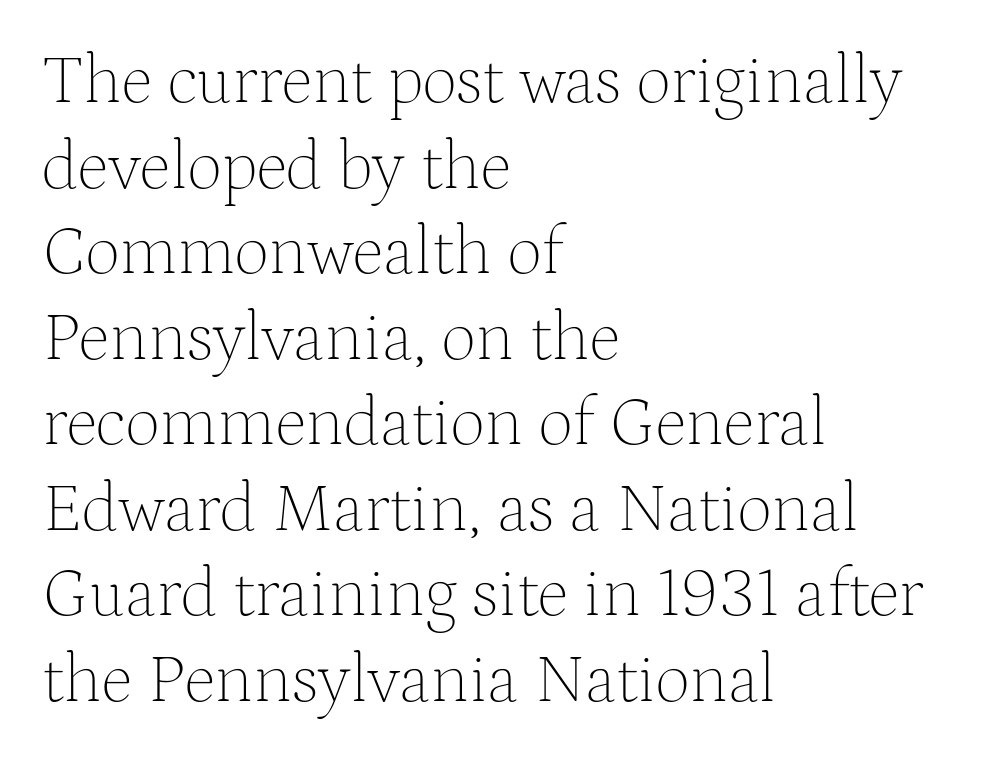
The image shows 69 px thin serif type, upright; set left-aligned, line spacing 1.24x, normal letter spacing, not underlined; medium stroke contrast and a medium x-height.
